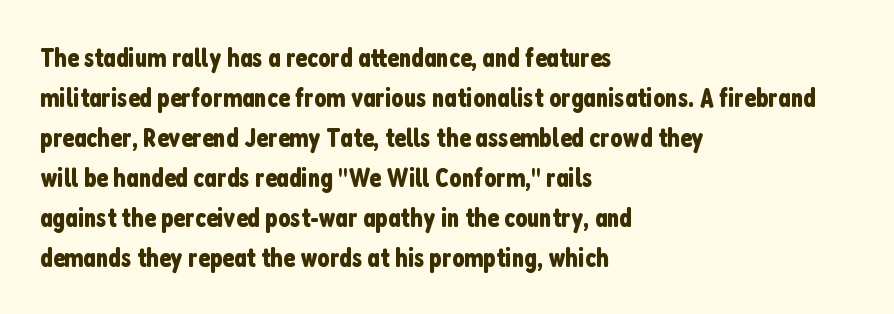
Regular leading. The zone under the glyphs is completely vacant. Italic? Not at all — the glyphs are vertical. A typesetter would call this zero additional tracking. Leftover space on each line is placed entirely after the last word.
